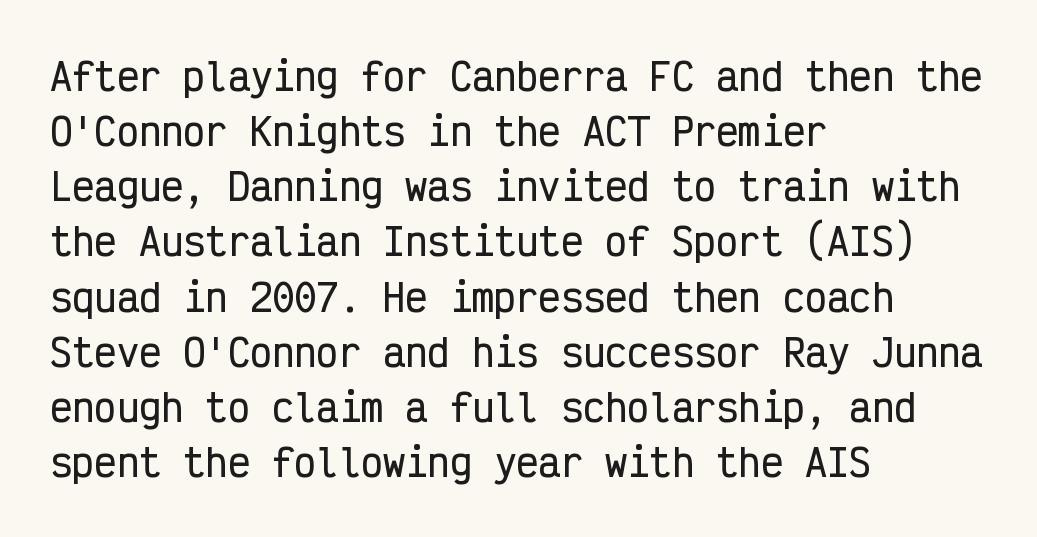
{"serif": "no", "italic": "no", "width": "condensed", "stroke_contrast": "low", "x_height": "medium", "monospaced": "yes", "underline": "no", "align": "left", "line_spacing": "normal", "line_spacing_ratio": 1.49, "letter_spacing": "normal", "letter_spacing_em": 0.0, "glyph_px": 37}
